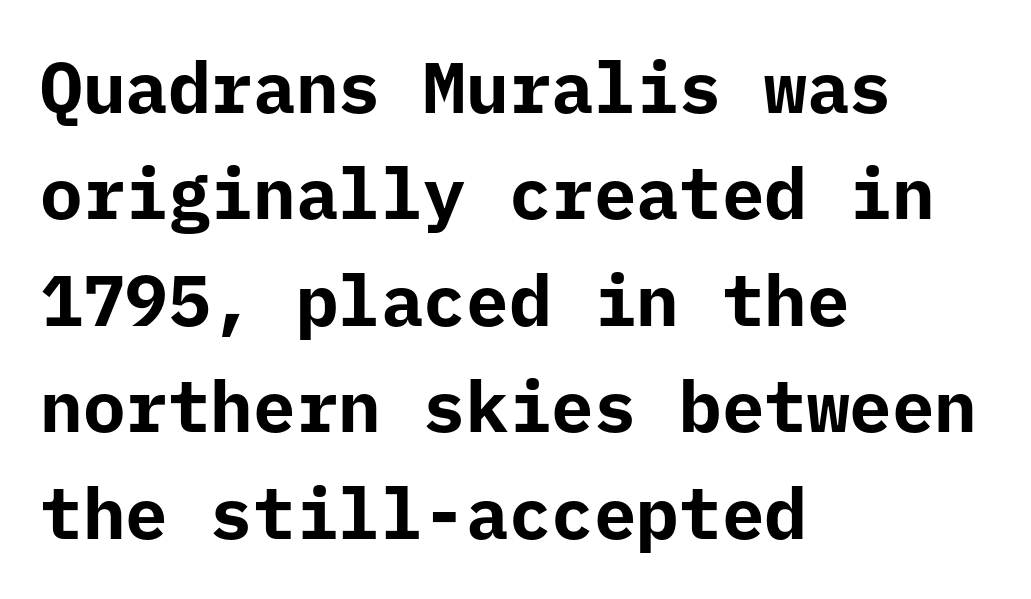
{"serif": "no", "italic": "no", "bold": "yes", "weight": "bold", "width": "normal", "stroke_contrast": "low", "x_height": "medium", "monospaced": "yes", "underline": "no", "align": "left", "line_spacing": "normal", "line_spacing_ratio": 1.5, "letter_spacing": "normal", "letter_spacing_em": 0.0, "glyph_px": 71}
